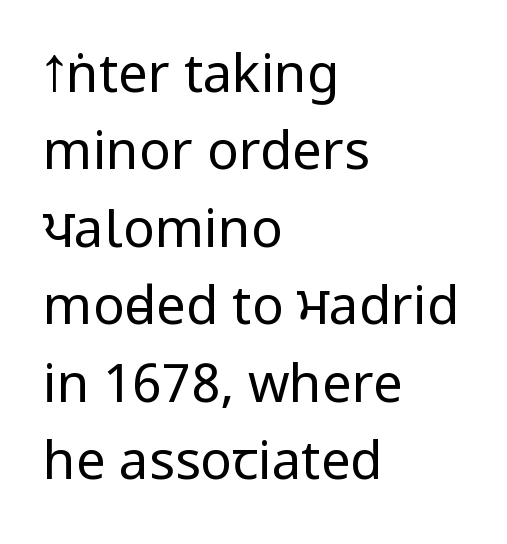
Q: Is the text bold? A: No.
Q: Is the text italic (slanted)? A: No, it is upright.
Q: Is the typeface a serif or a sans-serif typeface? A: Sans-serif.
Q: Is the text underlined? A: No.
Q: How is the paragraph aligned? A: Left-aligned.
Q: Is the spacing between letters normal or unusually wide? A: Normal.
Q: Is the spacing between lines tight, normal or loose? A: Normal.
Q: Width (condensed, normal, or wide)? A: Condensed.
Q: Stroke contrast? A: Low.
Q: x-height? A: Large.
Q: Monospaced? A: No.
